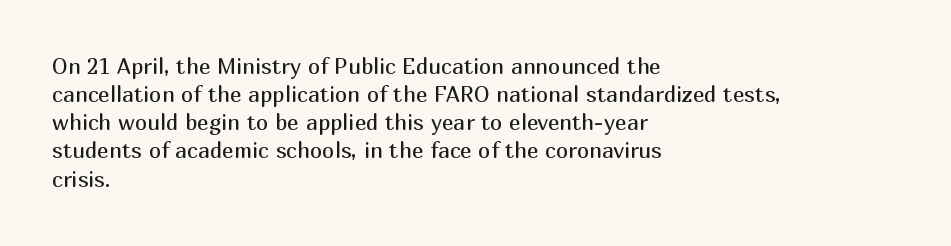
{"italic": "no", "bold": "no", "underline": "no", "align": "left", "line_spacing": "normal", "line_spacing_ratio": 1.28, "letter_spacing": "normal", "letter_spacing_em": 0.0, "glyph_px": 22}
